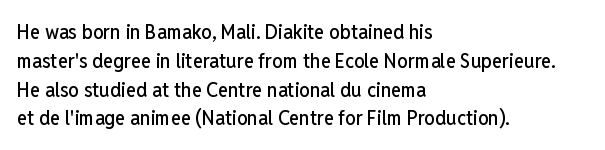
The compositor pushed each line to the left boundary. The strip under each line holds only bare page. When letters stand straight like this, we call the style roman or upright. Letter spacing: default. In terms of leading, this rendering sits right in the middle.
